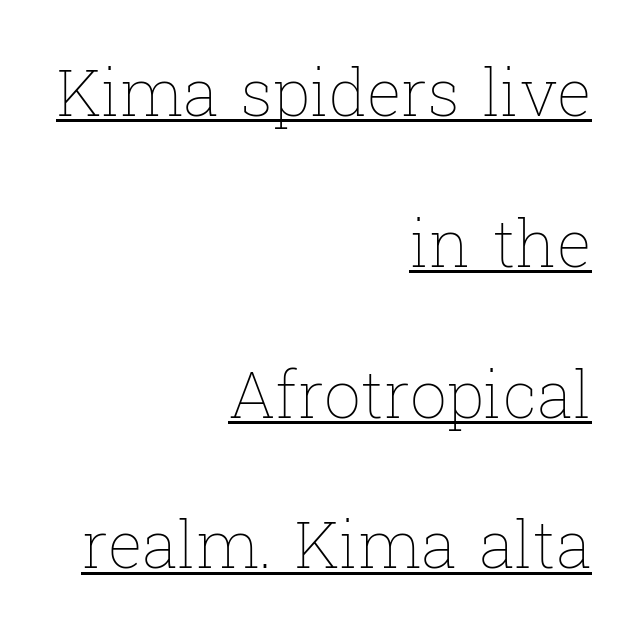
{"italic": "no", "bold": "no", "weight": "thin", "width": "normal", "stroke_contrast": "low", "x_height": "medium", "monospaced": "no", "underline": "yes", "align": "right", "line_spacing": "loose", "line_spacing_ratio": 2.32, "letter_spacing": "normal", "letter_spacing_em": 0.0, "glyph_px": 65}
